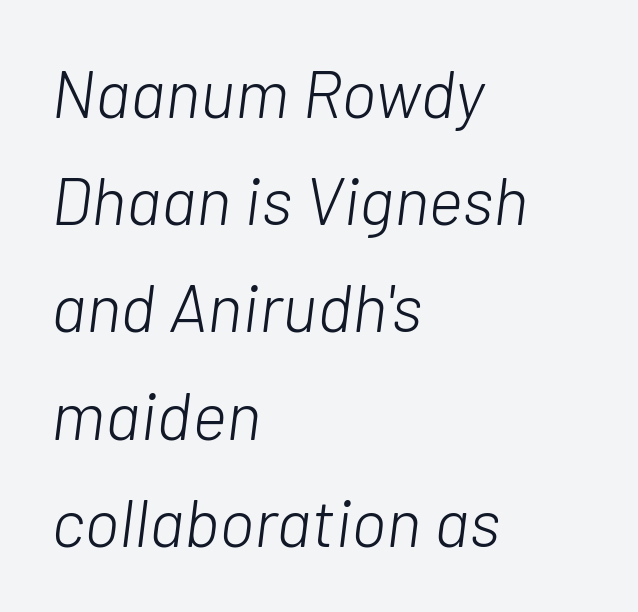
{"italic": "yes", "lean": "right", "slant_degrees": 7, "bold": "no", "weight": "light", "width": "normal", "stroke_contrast": "low", "x_height": "medium", "monospaced": "no", "underline": "no", "align": "left", "line_spacing": "normal", "line_spacing_ratio": 1.6, "letter_spacing": "normal", "letter_spacing_em": 0.0, "glyph_px": 67}
